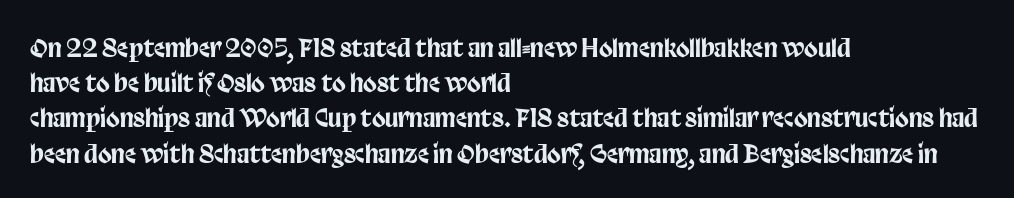
Q: Is the text italic (slanted)? A: No, it is upright.
Q: Is the text underlined? A: No.
Q: How is the paragraph aligned? A: Left-aligned.
Q: Is the spacing between letters normal or unusually wide? A: Normal.
Q: Is the spacing between lines tight, normal or loose? A: Normal.
